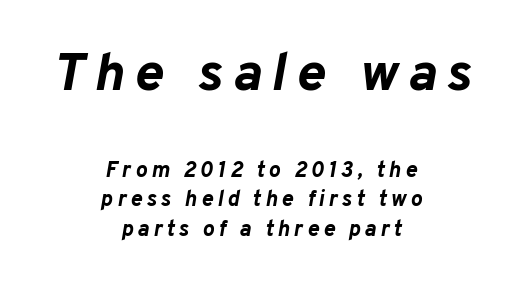
{"italic": "yes", "lean": "right", "slant_degrees": 10, "bold": "yes", "weight": "bold", "width": "normal", "stroke_contrast": "low", "x_height": "medium", "monospaced": "no", "underline": "no", "align": "center", "line_spacing": "normal", "line_spacing_ratio": 1.33, "larger_block": "first", "size_ratio": 2.45, "glyph_px": 54}
